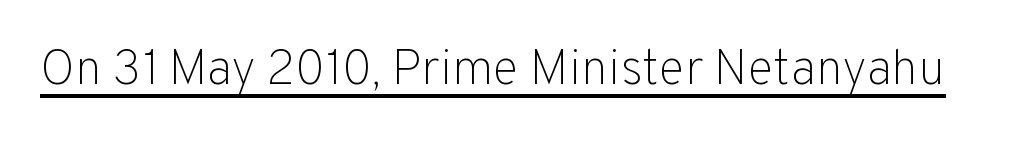
{"serif": "no", "italic": "no", "bold": "no", "weight": "light", "width": "normal", "stroke_contrast": "low", "x_height": "medium", "monospaced": "no", "underline": "yes", "letter_spacing": "normal", "letter_spacing_em": 0.0, "glyph_px": 49}
